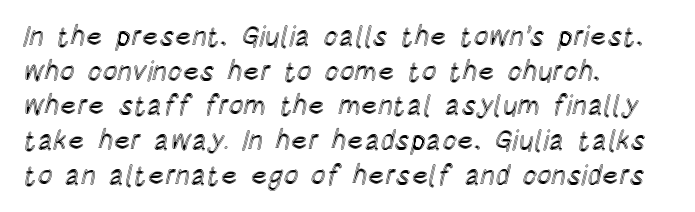
These lines stack with their left ends in a neat column. These lines are rendered in a variable-pitch font. Words appear dense and cohesive because spacing is normal. Check the space under the baseline: it is left empty.
